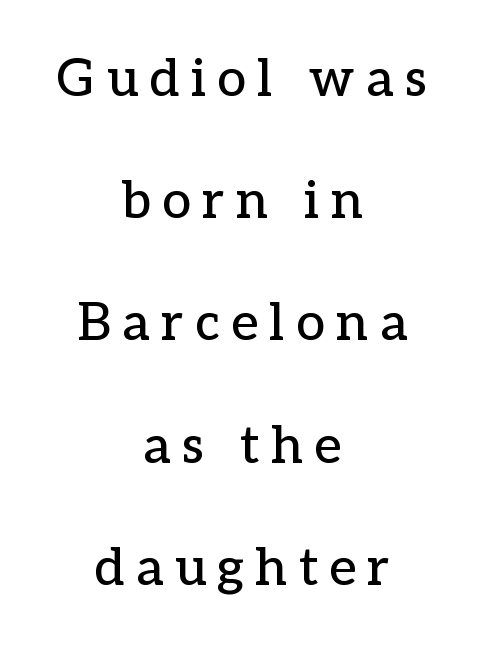
The image shows 52 px serif type, upright; set centered, loose line spacing (2.35x), unusually wide letter spacing (+0.22 em), not underlined; low stroke contrast and a medium x-height.
